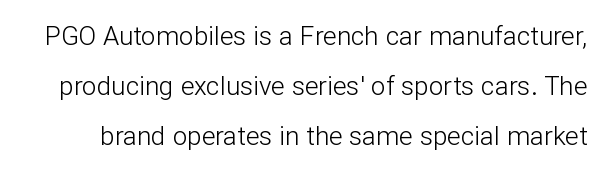
The image shows 26 px text type, upright; set loose line spacing (1.93x), normal letter spacing, not underlined.
